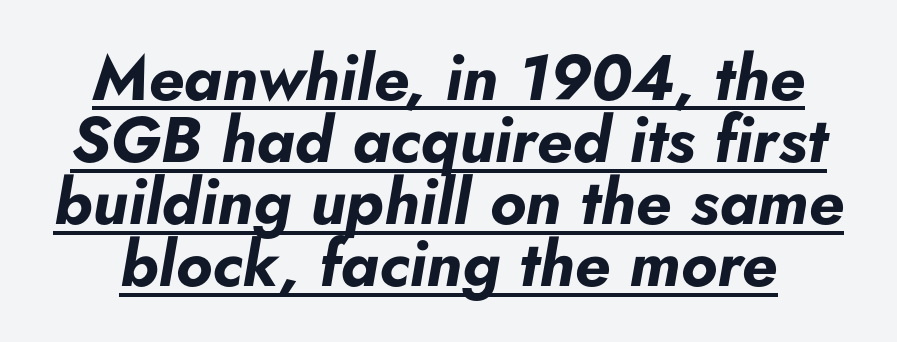
The image shows 64 px bold type, italic (leaning right); set tight line spacing (0.97x), normal letter spacing, underlined; low stroke contrast and a small x-height.
